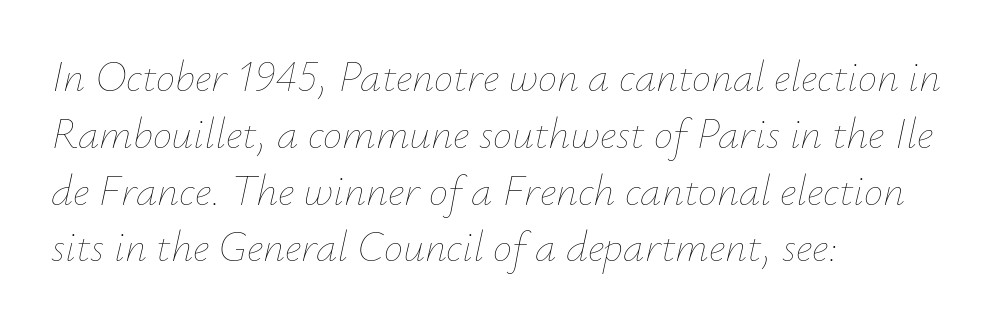
Q: Is the text bold? A: No.
Q: Is the text italic (slanted)? A: Yes, it leans right by about 12 degrees.
Q: Is the text underlined? A: No.
Q: How is the paragraph aligned? A: Left-aligned.
Q: Is the spacing between letters normal or unusually wide? A: Normal.
Q: Is the spacing between lines tight, normal or loose? A: Normal.
Q: Width (condensed, normal, or wide)? A: Normal.
Q: Stroke contrast? A: Low.
Q: x-height? A: Small.
Q: Monospaced? A: No.
